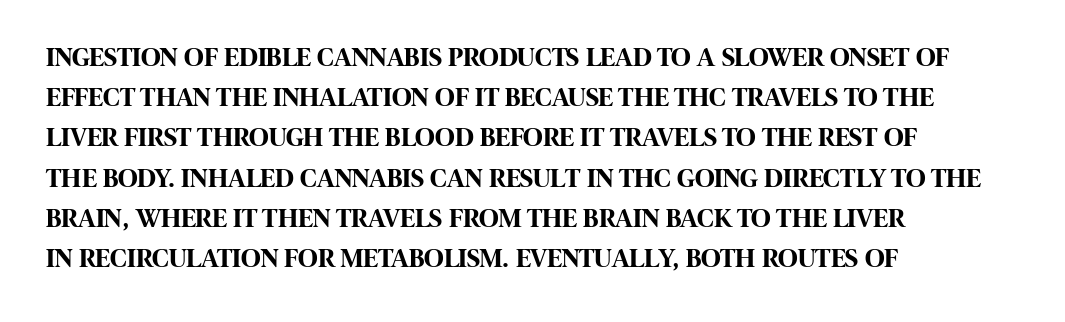
The image shows 27 px bold type, upright; set left-aligned, normal line spacing (1.49x), normal letter spacing, not underlined.
